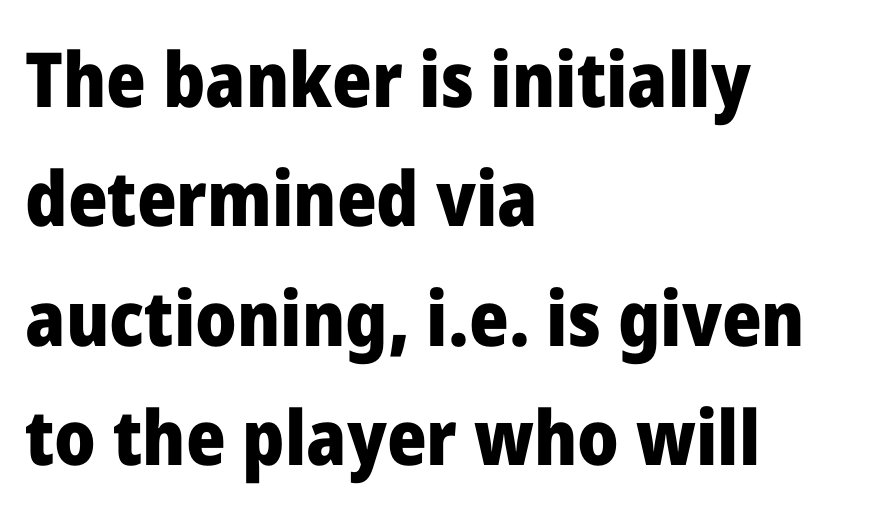
Q: Is the text bold? A: Yes.
Q: Is the text italic (slanted)? A: No, it is upright.
Q: Is the typeface a serif or a sans-serif typeface? A: Sans-serif.
Q: Is the text underlined? A: No.
Q: How is the paragraph aligned? A: Left-aligned.
Q: Is the spacing between letters normal or unusually wide? A: Normal.
Q: Is the spacing between lines tight, normal or loose? A: Normal.
Q: Width (condensed, normal, or wide)? A: Normal.
Q: Stroke contrast? A: Low.
Q: x-height? A: Medium.
Q: Monospaced? A: No.
